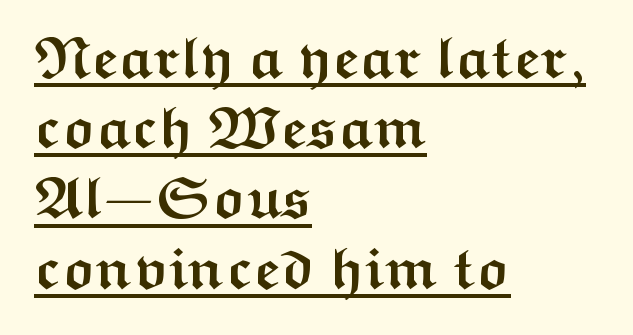
Q: Is the text bold? A: Yes.
Q: Is the text italic (slanted)? A: No, it is upright.
Q: Is the typeface a serif or a sans-serif typeface? A: Sans-serif.
Q: Is the text underlined? A: Yes.
Q: How is the paragraph aligned? A: Left-aligned.
Q: Is the spacing between letters normal or unusually wide? A: Normal.
Q: Width (condensed, normal, or wide)? A: Wide.
Q: Stroke contrast? A: Medium.
Q: x-height? A: Medium.
Q: Monospaced? A: No.
